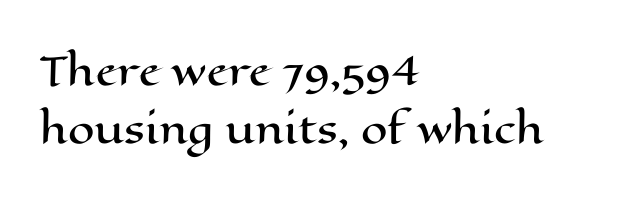
The image shows 38 px wide type, upright; set left-aligned, normal line spacing (1.52x), normal letter spacing, not underlined; high stroke contrast and a medium x-height.
